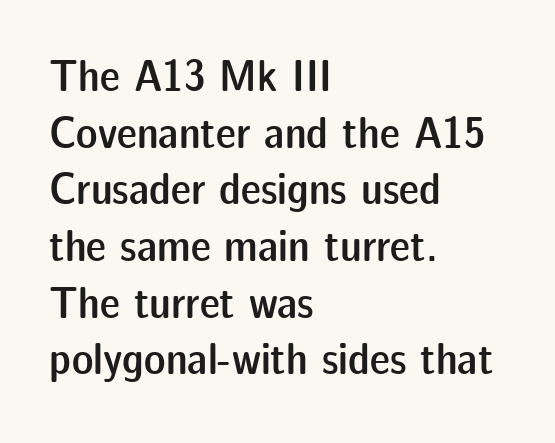
The image shows 45 px semibold sans-serif type, upright; set left-aligned, normal line spacing (1.26x), normal letter spacing, not underlined; low stroke contrast and a medium x-height.
